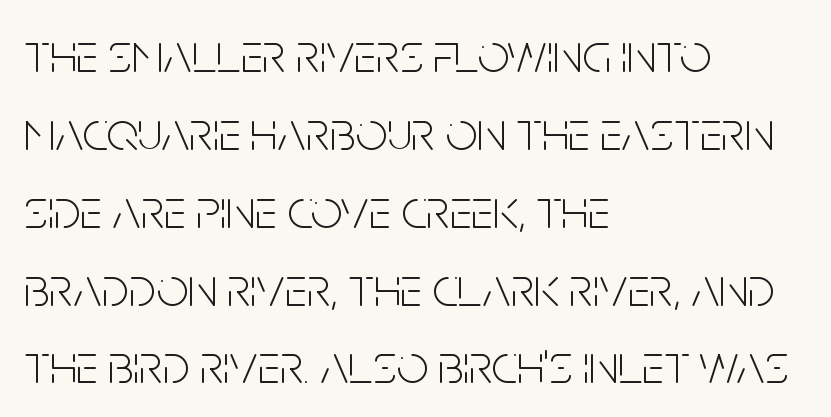
Q: Is the text bold? A: No.
Q: Is the text italic (slanted)? A: No, it is upright.
Q: Is the typeface a serif or a sans-serif typeface? A: Sans-serif.
Q: Is the text underlined? A: No.
Q: How is the paragraph aligned? A: Left-aligned.
Q: Is the spacing between letters normal or unusually wide? A: Normal.
Q: Is the spacing between lines tight, normal or loose? A: Normal.
Q: Width (condensed, normal, or wide)? A: Condensed.
Q: Stroke contrast? A: Low.
Q: x-height? A: Large.
Q: Monospaced? A: No.
